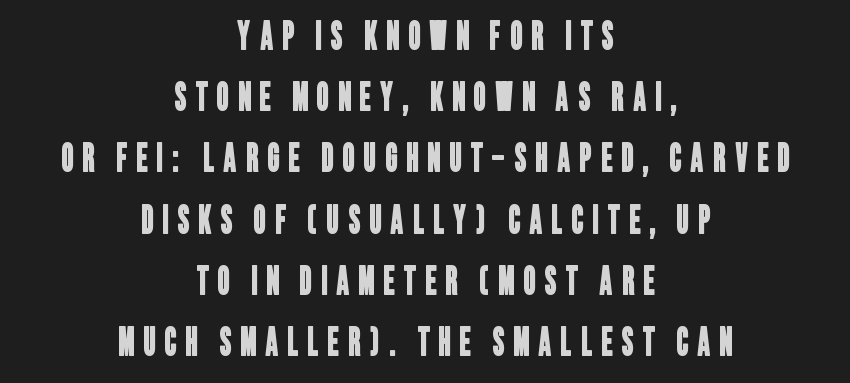
{"serif": "no", "width": "condensed", "stroke_contrast": "low", "x_height": "large", "monospaced": "no", "underline": "no", "align": "center", "line_spacing": "normal", "line_spacing_ratio": 1.61, "letter_spacing": "wide", "letter_spacing_em": 0.24, "glyph_px": 38}
